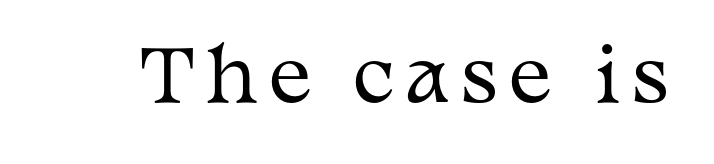
These lines are rendered in a variable-pitch font. A clean baseline with only descenders dipping below it. What kind of face is this? One with serifs. The specimen reads as upright at a glance. Heft: none added — not bold.
